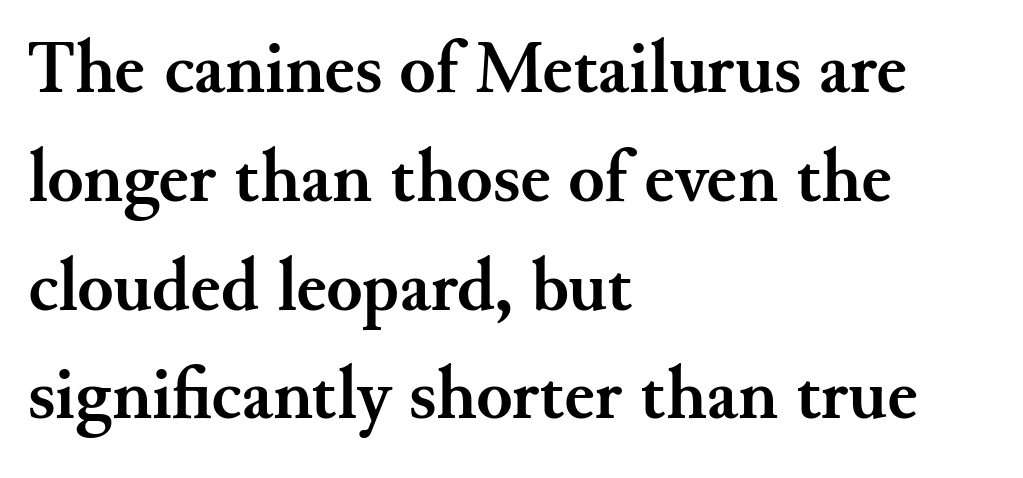
Q: Is the text bold? A: Yes.
Q: Is the text italic (slanted)? A: No, it is upright.
Q: Is the typeface a serif or a sans-serif typeface? A: Serif.
Q: Is the text underlined? A: No.
Q: How is the paragraph aligned? A: Left-aligned.
Q: Is the spacing between letters normal or unusually wide? A: Normal.
Q: Is the spacing between lines tight, normal or loose? A: Normal.
Q: Width (condensed, normal, or wide)? A: Normal.
Q: Stroke contrast? A: Medium.
Q: x-height? A: Small.
Q: Monospaced? A: No.
